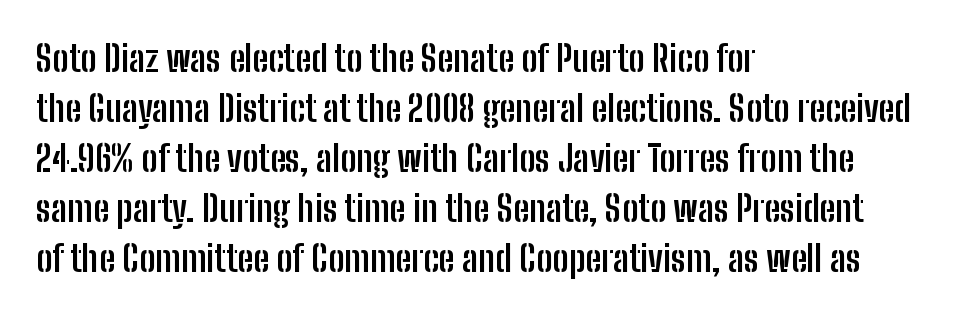
The image shows 36 px semibold, condensed sans-serif type, upright; set left-aligned, normal line spacing (1.39x), normal letter spacing, not underlined; low stroke contrast and a medium x-height.
